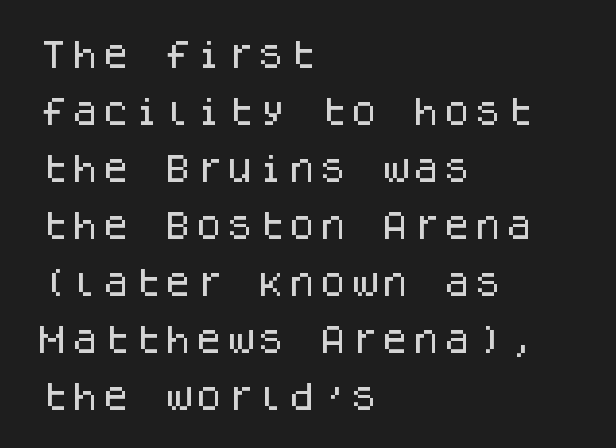
The image shows 31 px sans-serif type, upright, monospaced; set left-aligned, line spacing 1.84x, normal letter spacing, not underlined; low stroke contrast and a large x-height.
